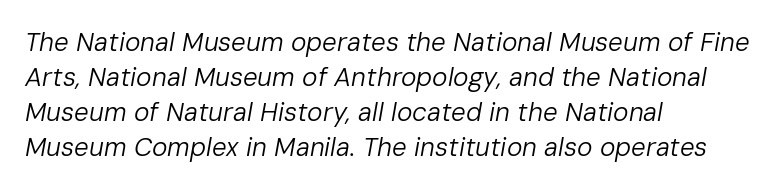
{"italic": "yes", "lean": "right", "slant_degrees": 10, "bold": "no", "underline": "no", "align": "left", "line_spacing": "normal", "line_spacing_ratio": 1.34, "letter_spacing": "normal", "letter_spacing_em": 0.0, "glyph_px": 26}
